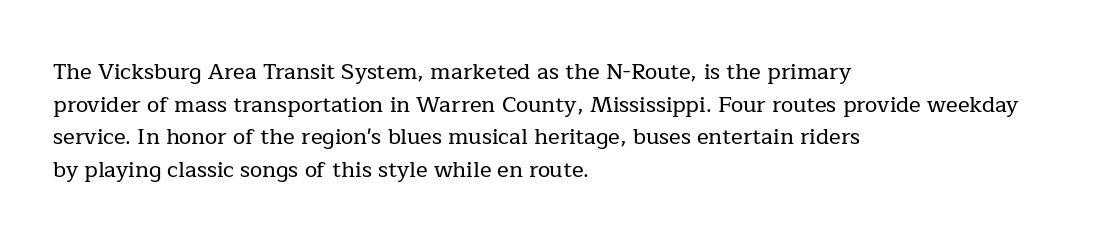
{"italic": "no", "underline": "no", "align": "left", "line_spacing": "normal", "line_spacing_ratio": 1.48, "letter_spacing": "normal", "letter_spacing_em": 0.0, "glyph_px": 22}
